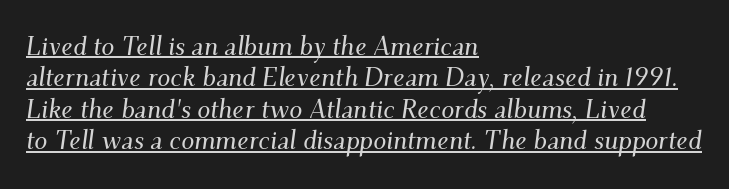
{"italic": "yes", "lean": "right", "slant_degrees": 9, "underline": "yes", "align": "left", "line_spacing_ratio": 1.21, "letter_spacing": "normal", "letter_spacing_em": 0.0, "glyph_px": 26}
